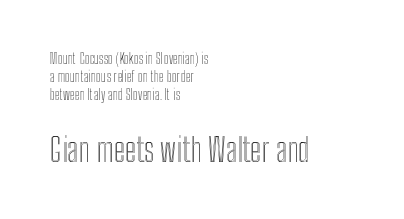
The image shows 32 px condensed type, upright; set left-aligned, normal line spacing (1.29x), normal letter spacing, not underlined; the second (bottom) block is 2.29x larger; a medium x-height.
